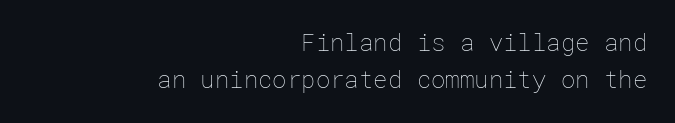
The zone under the glyphs is completely vacant. The passage shown stacks its lines at a standard gap. The passage shown has conventional tracking throughout. No letter is thick-stroked: the sample isn't bold.
